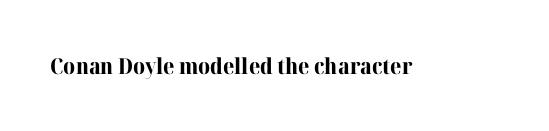
The image shows 22 px bold type, upright; set normal letter spacing, not underlined.
